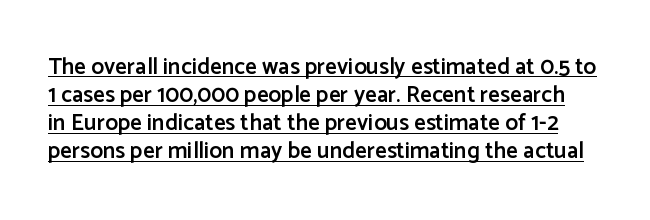
No italicization has been applied; the sample stays upright. Does the weight exceed regular? Yes, but only to semibold. Spacing between characters is what you'd get straight out of the box. Emphasis is given by a line drawn under the lettering.
